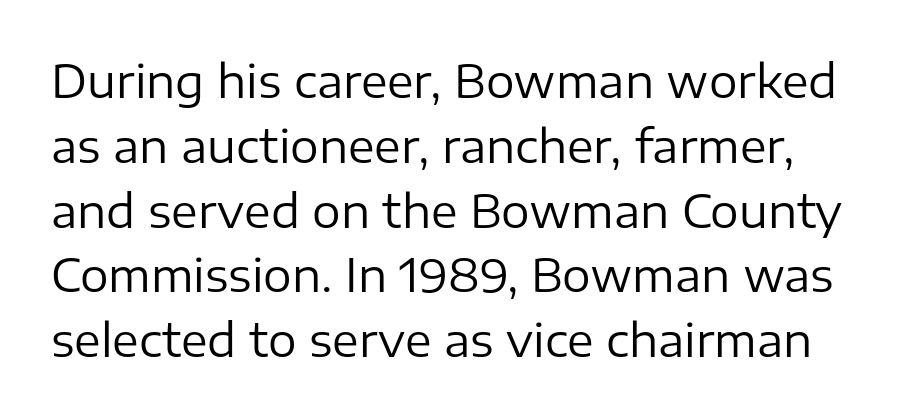
{"serif": "no", "italic": "no", "bold": "no", "weight": "regular", "width": "normal", "stroke_contrast": "low", "x_height": "medium", "monospaced": "no", "underline": "no", "line_spacing": "normal", "line_spacing_ratio": 1.44, "letter_spacing": "normal", "letter_spacing_em": 0.0, "glyph_px": 45}
